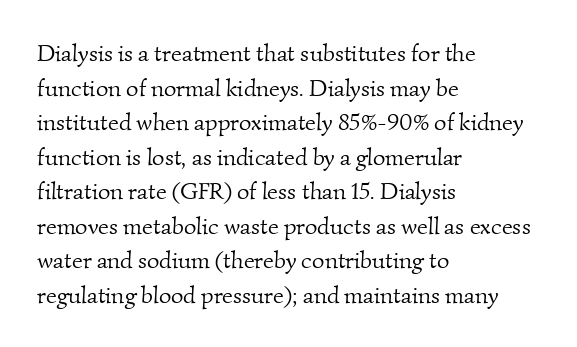
{"bold": "no", "underline": "no", "align": "left", "line_spacing": "normal", "line_spacing_ratio": 1.44, "letter_spacing": "normal", "letter_spacing_em": 0.0, "glyph_px": 24}
